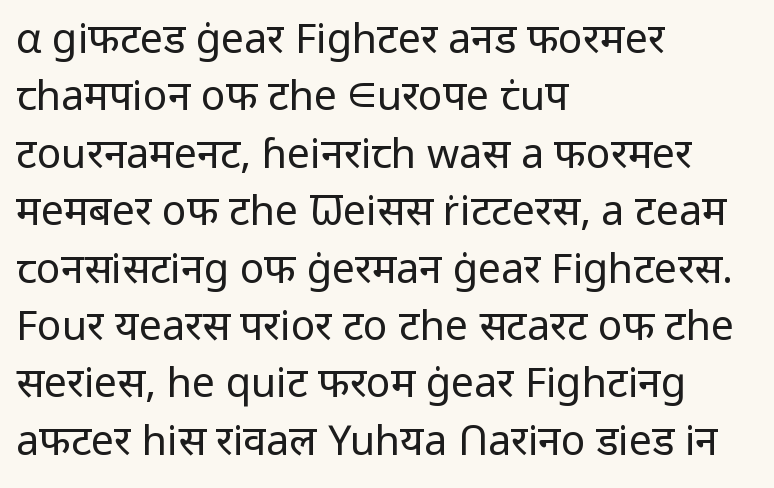
The image shows 41 px regular-weight sans-serif type, upright; set left-aligned, normal line spacing (1.4x), normal letter spacing, not underlined; low stroke contrast and a medium x-height.
